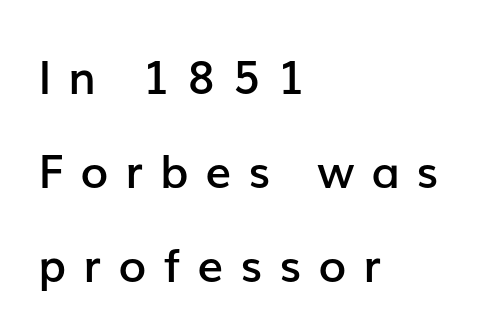
The image shows 46 px semibold sans-serif type, upright; set left-aligned, loose line spacing (2.04x), unusually wide letter spacing (+0.36 em), not underlined; low stroke contrast and a medium x-height.
